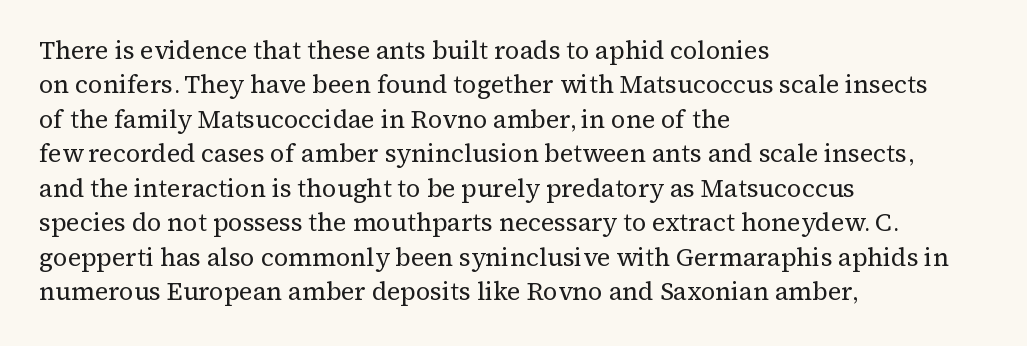
Spacing between characters is what you'd get straight out of the box. The passage shown is not underscored anywhere. The lines in this sample share a left origin and differ only in where they stop. The lines sit at an ordinary, default distance from one another. Is the type heavy? It reads as light-to-regular instead.
